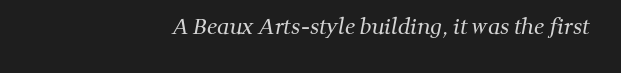
Q: Is the text bold? A: No.
Q: Is the text underlined? A: No.
Q: How is the paragraph aligned? A: Right-aligned.
Q: Is the spacing between letters normal or unusually wide? A: Normal.
